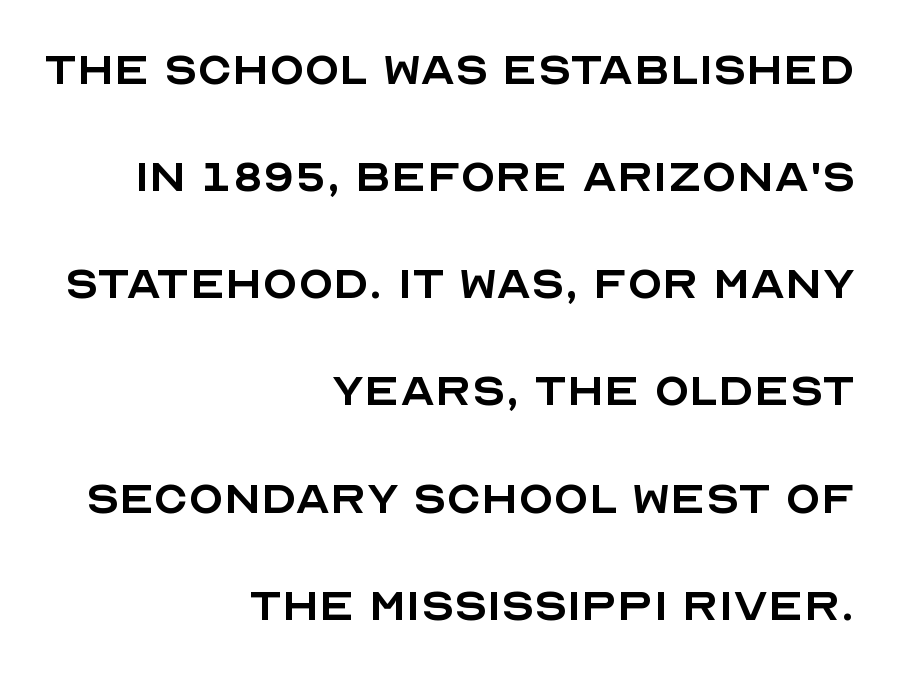
The weight would be labelled regular, book, light, or lighter still. Do the characters align in a grid? No, the font is proportional. Serif or sans? Sans — the stroke terminals are bare. Words appear dense and cohesive because spacing is normal.
